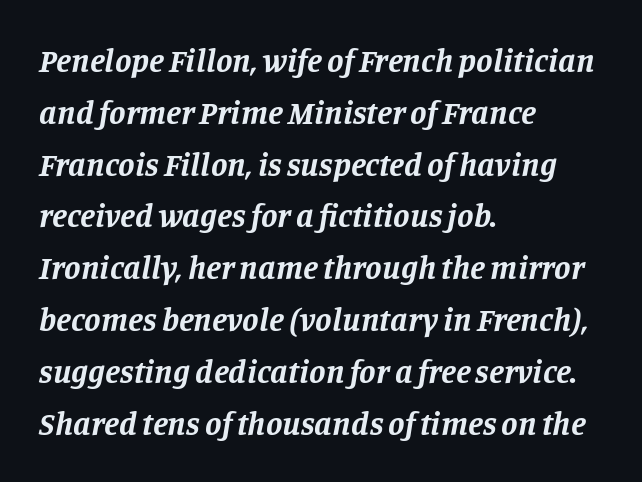
{"serif": "yes", "italic": "yes", "lean": "right", "slant_degrees": 11, "bold": "yes", "weight": "bold", "width": "normal", "stroke_contrast": "low", "x_height": "large", "monospaced": "no", "underline": "no", "align": "left", "line_spacing": "normal", "line_spacing_ratio": 1.57, "letter_spacing": "normal", "letter_spacing_em": 0.0, "glyph_px": 33}
